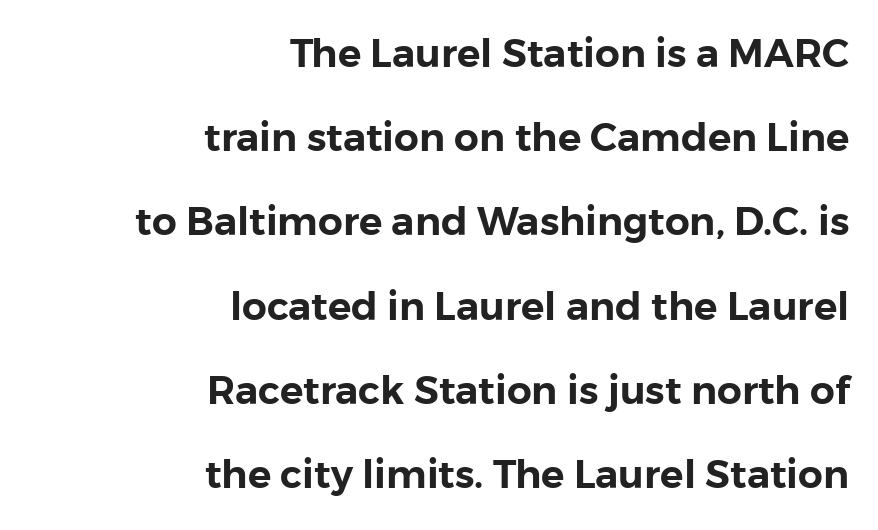
Q: Is the text italic (slanted)? A: No, it is upright.
Q: Is the typeface a serif or a sans-serif typeface? A: Sans-serif.
Q: Is the text underlined? A: No.
Q: How is the paragraph aligned? A: Right-aligned.
Q: Is the spacing between letters normal or unusually wide? A: Normal.
Q: Is the spacing between lines tight, normal or loose? A: Loose.
Q: Width (condensed, normal, or wide)? A: Normal.
Q: Stroke contrast? A: Low.
Q: x-height? A: Medium.
Q: Monospaced? A: No.
